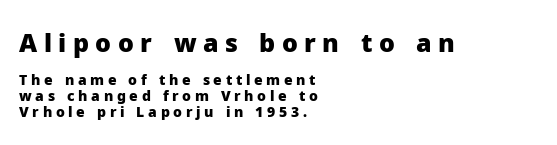
Line spacing here is tight. The font's upright variant was chosen for this text. Caption: multi-line text, flush left, ragged right. Does extra space separate the letters? Yes, quite a lot of it.
